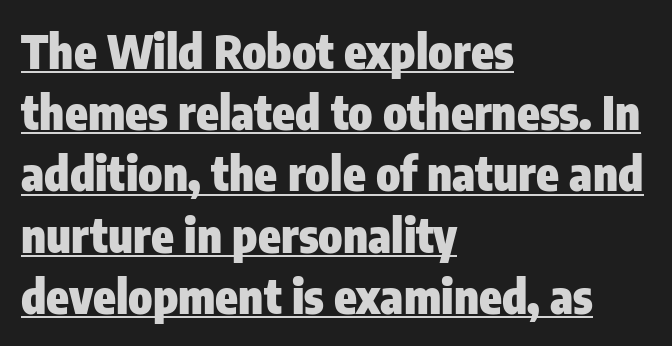
Q: Is the text bold? A: Yes.
Q: Is the text italic (slanted)? A: No, it is upright.
Q: Is the typeface a serif or a sans-serif typeface? A: Sans-serif.
Q: Is the text underlined? A: Yes.
Q: How is the paragraph aligned? A: Left-aligned.
Q: Is the spacing between letters normal or unusually wide? A: Normal.
Q: Is the spacing between lines tight, normal or loose? A: Normal.
Q: Width (condensed, normal, or wide)? A: Condensed.
Q: Stroke contrast? A: Low.
Q: x-height? A: Medium.
Q: Monospaced? A: No.
